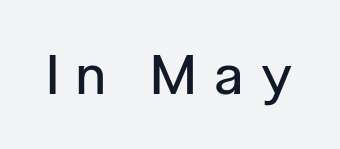
{"serif": "no", "italic": "no", "bold": "no", "weight": "regular", "width": "condensed", "stroke_contrast": "low", "x_height": "medium", "monospaced": "no", "underline": "no", "letter_spacing": "wide", "letter_spacing_em": 0.36, "glyph_px": 55}
